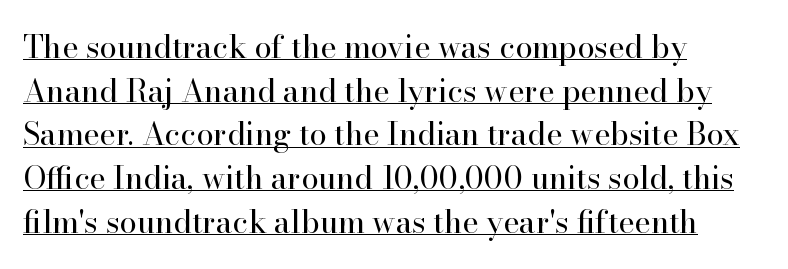
Tracking here is standard; glyphs follow each other at the usual distance. Varying glyph widths throughout — classic text-font behaviour. The passage shown stacks its lines at a standard gap. These lines are set flush left with a ragged right edge.
